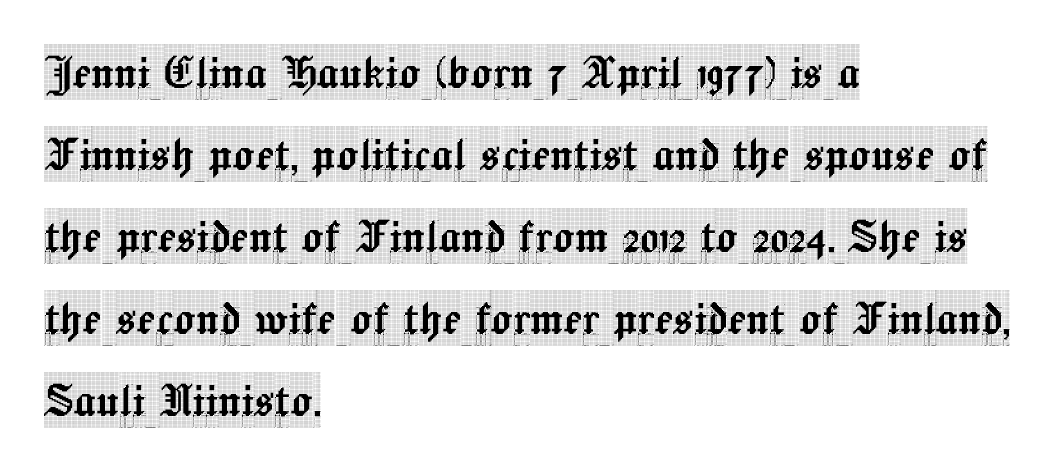
{"serif": "yes", "italic": "no", "width": "condensed", "x_height": "large", "monospaced": "no", "underline": "no", "align": "left", "line_spacing": "normal", "line_spacing_ratio": 1.49, "letter_spacing": "normal", "letter_spacing_em": 0.0, "glyph_px": 55}
